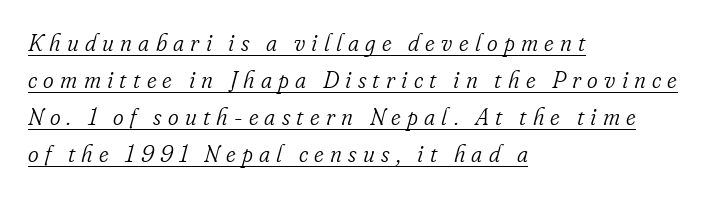
Each word looks stretched out because of the extra space between its letters. Underline: present. Weight: regular or lighter. The face used here has a pronounced slope to its letters.
